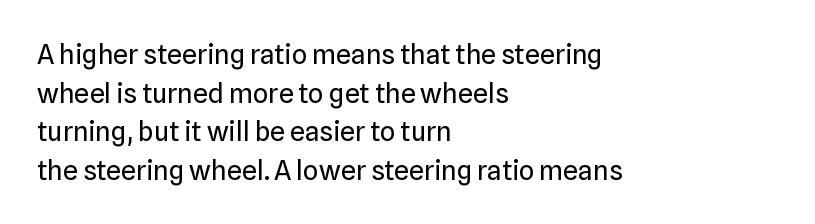
Q: Is the text bold? A: No.
Q: Is the text italic (slanted)? A: No, it is upright.
Q: Is the text underlined? A: No.
Q: How is the paragraph aligned? A: Left-aligned.
Q: Is the spacing between letters normal or unusually wide? A: Normal.
Q: Is the spacing between lines tight, normal or loose? A: Normal.
